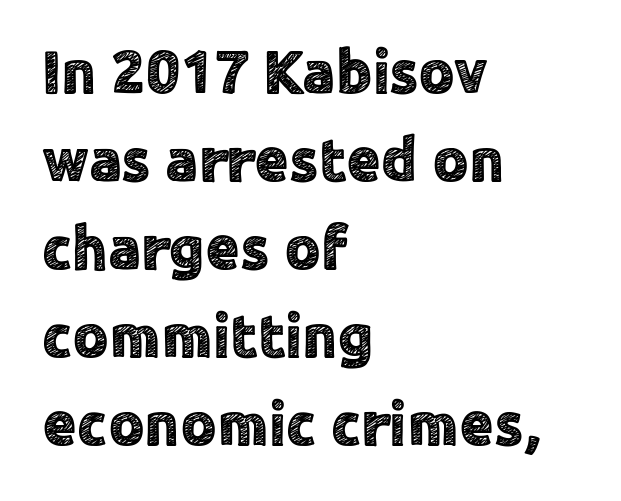
{"serif": "no", "italic": "no", "width": "normal", "x_height": "medium", "monospaced": "no", "underline": "no", "align": "left", "line_spacing": "normal", "line_spacing_ratio": 1.42, "letter_spacing": "normal", "letter_spacing_em": 0.0, "glyph_px": 62}
